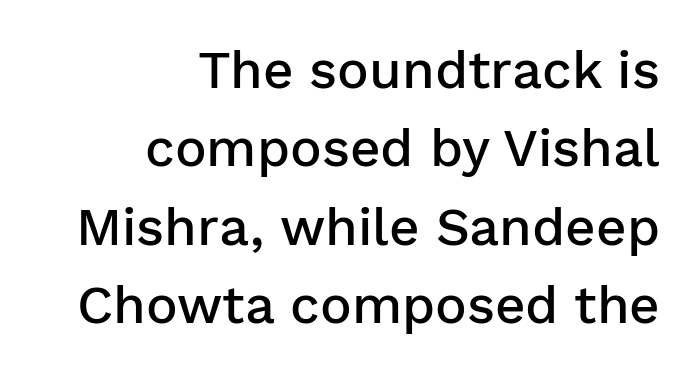
Q: Is the text bold? A: Semi-bold.
Q: Is the text italic (slanted)? A: No, it is upright.
Q: Is the typeface a serif or a sans-serif typeface? A: Sans-serif.
Q: Is the text underlined? A: No.
Q: How is the paragraph aligned? A: Right-aligned.
Q: Is the spacing between letters normal or unusually wide? A: Normal.
Q: Is the spacing between lines tight, normal or loose? A: Normal.
Q: Width (condensed, normal, or wide)? A: Normal.
Q: Stroke contrast? A: Low.
Q: x-height? A: Medium.
Q: Monospaced? A: No.
